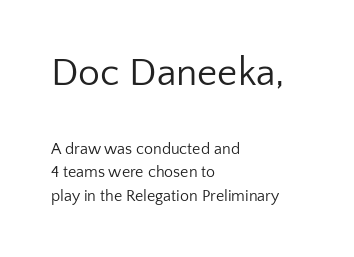
When letters stand straight like this, we call the style roman or upright. Glyph-to-glyph distance matches everyday printed text. The space between consecutive lines is moderate. Casual observation: everything's shoved over to the left.
